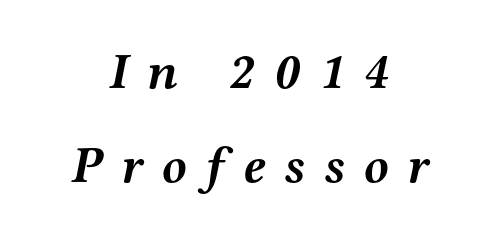
Q: Is the text bold? A: Yes.
Q: Is the text italic (slanted)? A: Yes, it leans right by about 12 degrees.
Q: Is the typeface a serif or a sans-serif typeface? A: Serif.
Q: Is the text underlined? A: No.
Q: How is the paragraph aligned? A: Centered.
Q: Is the spacing between letters normal or unusually wide? A: Unusually wide.
Q: Width (condensed, normal, or wide)? A: Wide.
Q: Stroke contrast? A: Medium.
Q: x-height? A: Medium.
Q: Monospaced? A: No.
